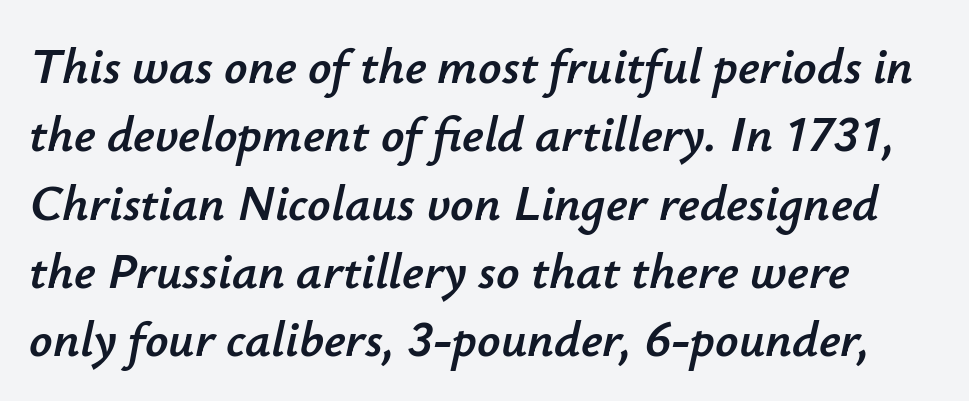
Q: Is the text italic (slanted)? A: Yes, it leans right by about 12 degrees.
Q: Is the text underlined? A: No.
Q: Is the spacing between letters normal or unusually wide? A: Normal.
Q: Is the spacing between lines tight, normal or loose? A: Normal.
Q: Width (condensed, normal, or wide)? A: Normal.
Q: Stroke contrast? A: Low.
Q: x-height? A: Small.
Q: Monospaced? A: No.
